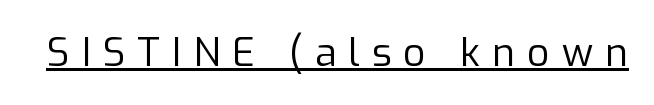
{"serif": "no", "italic": "no", "bold": "no", "weight": "regular", "width": "normal", "stroke_contrast": "low", "x_height": "medium", "monospaced": "no", "underline": "yes", "letter_spacing": "wide", "letter_spacing_em": 0.31, "glyph_px": 39}
